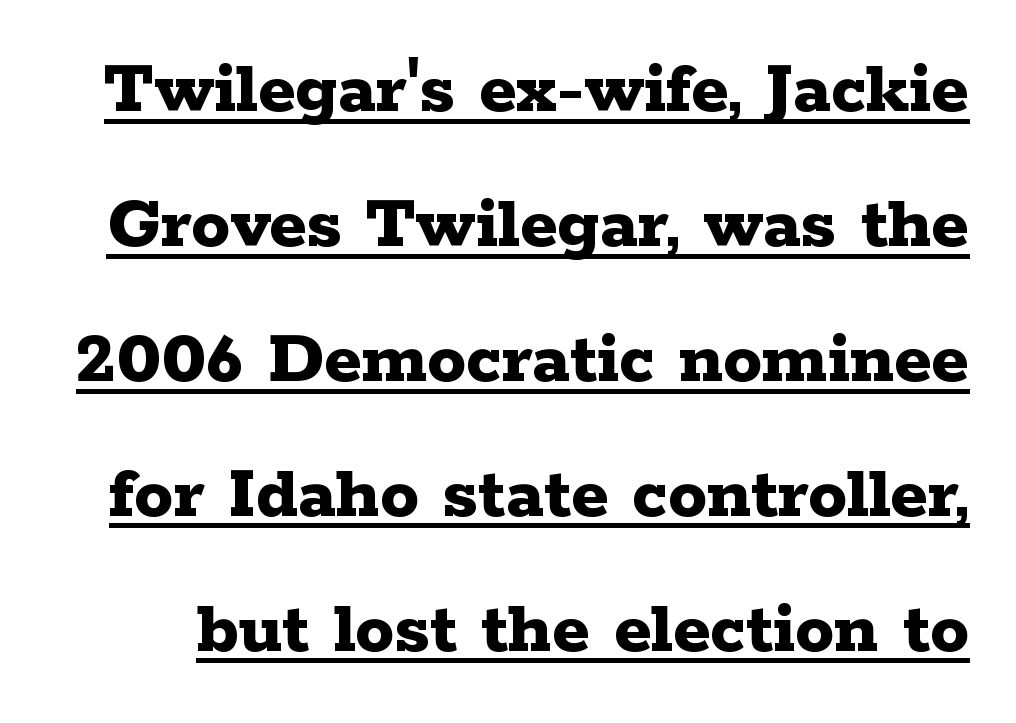
Q: Is the text bold? A: Yes.
Q: Is the text italic (slanted)? A: No, it is upright.
Q: Is the typeface a serif or a sans-serif typeface? A: Serif.
Q: Is the text underlined? A: Yes.
Q: Is the spacing between letters normal or unusually wide? A: Normal.
Q: Width (condensed, normal, or wide)? A: Wide.
Q: Stroke contrast? A: Low.
Q: x-height? A: Medium.
Q: Monospaced? A: No.
